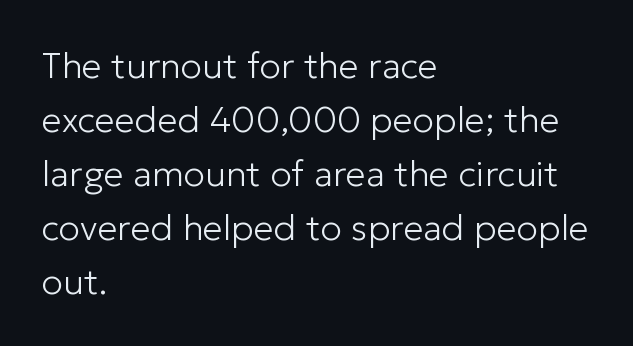
Q: Is the text bold? A: No.
Q: Is the text italic (slanted)? A: No, it is upright.
Q: Is the typeface a serif or a sans-serif typeface? A: Sans-serif.
Q: Is the text underlined? A: No.
Q: How is the paragraph aligned? A: Left-aligned.
Q: Is the spacing between letters normal or unusually wide? A: Normal.
Q: Is the spacing between lines tight, normal or loose? A: Normal.
Q: Width (condensed, normal, or wide)? A: Normal.
Q: Stroke contrast? A: Low.
Q: x-height? A: Medium.
Q: Monospaced? A: No.
